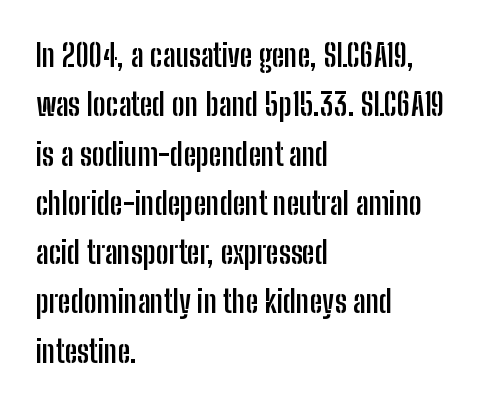
The image shows 31 px semibold, condensed sans-serif type, upright; set left-aligned, normal line spacing (1.59x), normal letter spacing, not underlined; low stroke contrast and a medium x-height.
